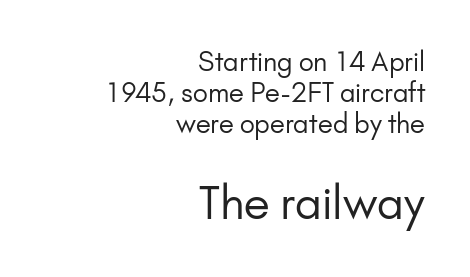
Is this a fixed-width face? No — the glyphs have proportional, varying widths. Is there any slant? The stems are plumb. Reading top to bottom, the characters get bigger at the block break. The letters carry no serifs — their stems end cleanly without finishing strokes. Anything drawn beneath the words? Only blank space. Words appear dense and cohesive because spacing is normal.
